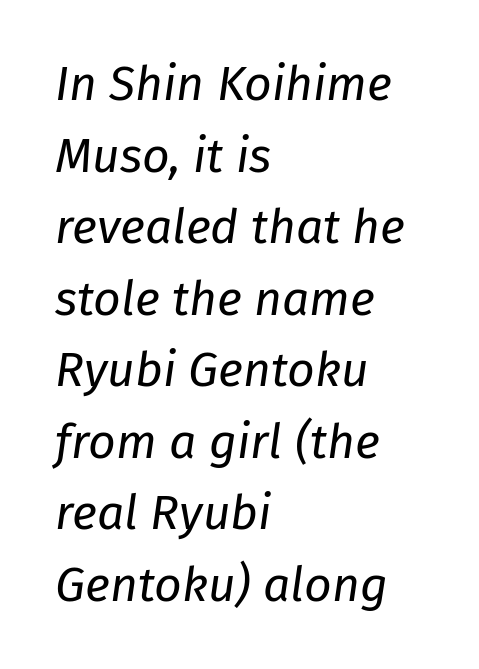
The image shows 48 px regular-weight type, italic (leaning right); set left-aligned, normal line spacing (1.49x), normal letter spacing, not underlined; low stroke contrast and a medium x-height.
